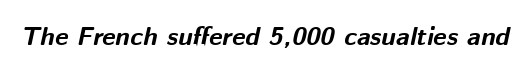
Notice how thick the strokes are: this is what a full bold looks like. Default kerning and tracking; the words read as compact shapes. The words here are not underlined. Slanted lettering throughout.
